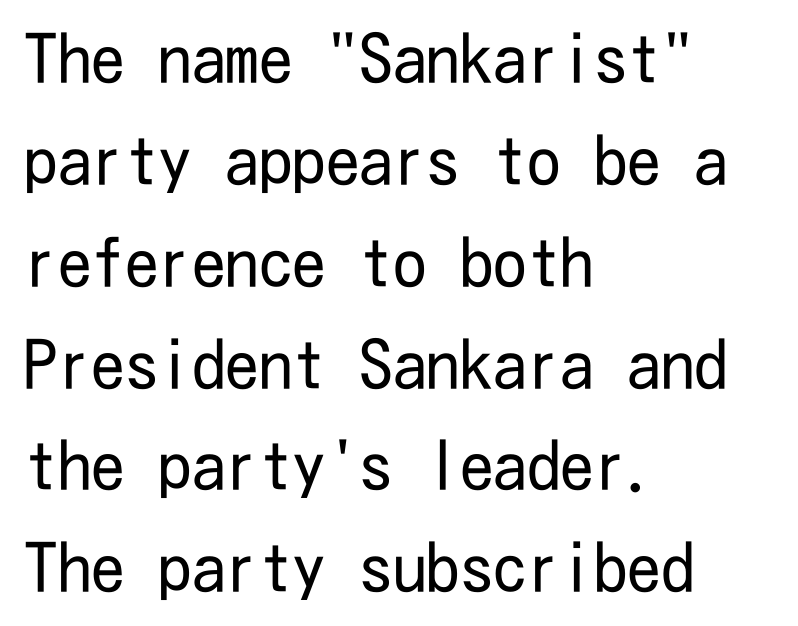
Q: Is the text bold? A: No.
Q: Is the text italic (slanted)? A: No, it is upright.
Q: Is the typeface a serif or a sans-serif typeface? A: Sans-serif.
Q: Is the text underlined? A: No.
Q: How is the paragraph aligned? A: Left-aligned.
Q: Is the spacing between letters normal or unusually wide? A: Normal.
Q: Is the spacing between lines tight, normal or loose? A: Normal.
Q: Width (condensed, normal, or wide)? A: Condensed.
Q: Stroke contrast? A: Low.
Q: x-height? A: Medium.
